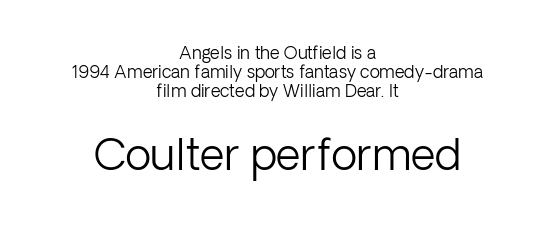
{"serif": "no", "italic": "no", "bold": "no", "weight": "light", "width": "normal", "stroke_contrast": "low", "x_height": "medium", "monospaced": "no", "underline": "no", "align": "center", "line_spacing": "tight", "line_spacing_ratio": 1.11, "letter_spacing": "normal", "letter_spacing_em": 0.0, "larger_block": "second", "size_ratio": 2.53, "glyph_px": 43}
